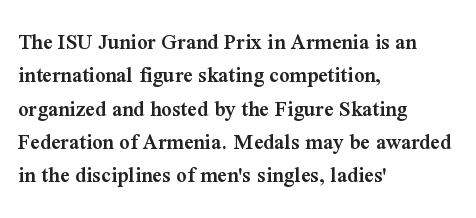
{"italic": "no", "bold": "semi", "underline": "no", "align": "left", "line_spacing": "normal", "line_spacing_ratio": 1.45, "letter_spacing": "normal", "letter_spacing_em": 0.0, "glyph_px": 23}
